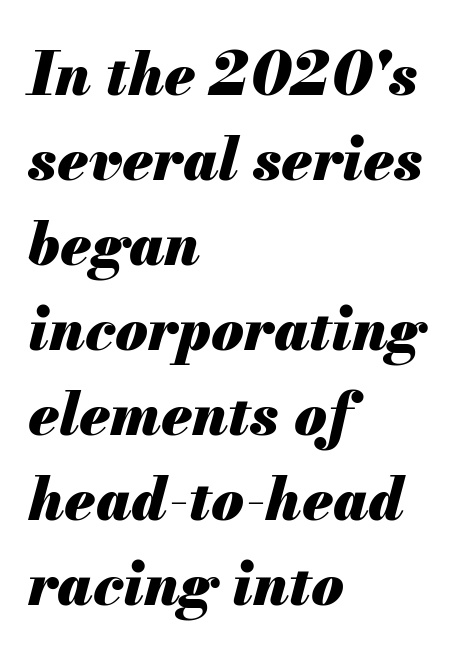
Q: Is the text bold? A: Yes.
Q: Is the text italic (slanted)? A: Yes, it leans right by about 13 degrees.
Q: Is the text underlined? A: No.
Q: How is the paragraph aligned? A: Left-aligned.
Q: Is the spacing between letters normal or unusually wide? A: Normal.
Q: Is the spacing between lines tight, normal or loose? A: Normal.
Q: Width (condensed, normal, or wide)? A: Normal.
Q: Stroke contrast? A: Medium.
Q: x-height? A: Small.
Q: Monospaced? A: No.
